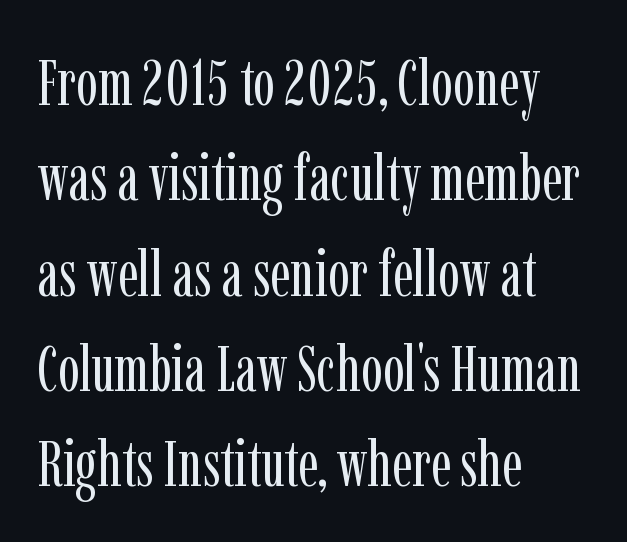
{"serif": "yes", "italic": "no", "bold": "no", "weight": "regular", "width": "condensed", "stroke_contrast": "low", "x_height": "medium", "monospaced": "no", "underline": "no", "align": "left", "line_spacing": "normal", "line_spacing_ratio": 1.49, "letter_spacing": "normal", "letter_spacing_em": 0.0, "glyph_px": 64}
